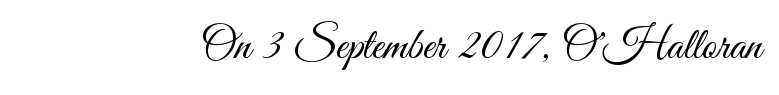
Q: Is the text bold? A: No.
Q: Is the text italic (slanted)? A: Yes.
Q: Is the typeface a serif or a sans-serif typeface? A: Sans-serif.
Q: Is the text underlined? A: No.
Q: Is the spacing between letters normal or unusually wide? A: Normal.
Q: Width (condensed, normal, or wide)? A: Condensed.
Q: Stroke contrast? A: Medium.
Q: x-height? A: Small.
Q: Monospaced? A: No.
